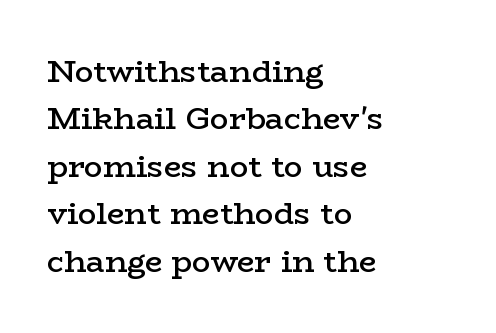
Quick note: interline space is typical. Decoration check: the copy has no underline. Notice the strokes are somewhat thickened but not fully heavy: this is a semibold. The paragraph shown leans on its left margin.
